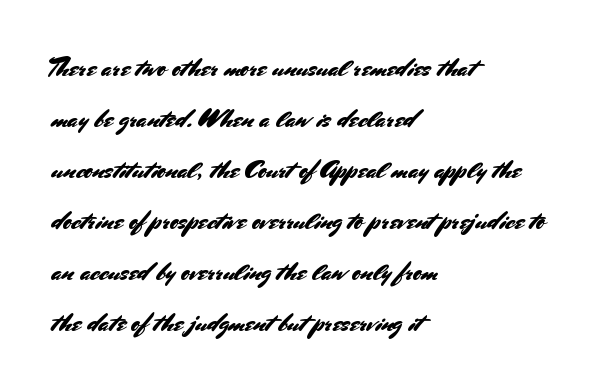
The image shows 26 px text type; set left-aligned, loose line spacing (1.96x), normal letter spacing, not underlined.
